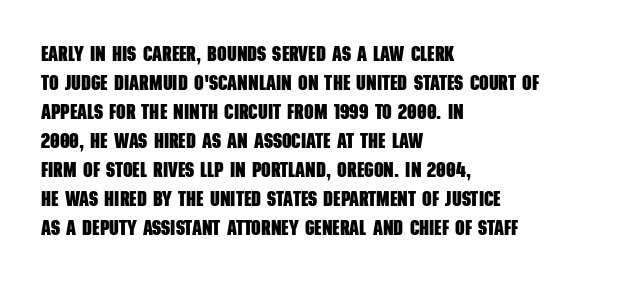
A clean baseline with only descenders dipping below it. The sample has been set heavy, in full bold. Evenly set lines give the paragraph a standard silhouette. This rendering leaves character spacing at its baseline value. Notice how the passage keeps a crisp vertical edge on the left only.
